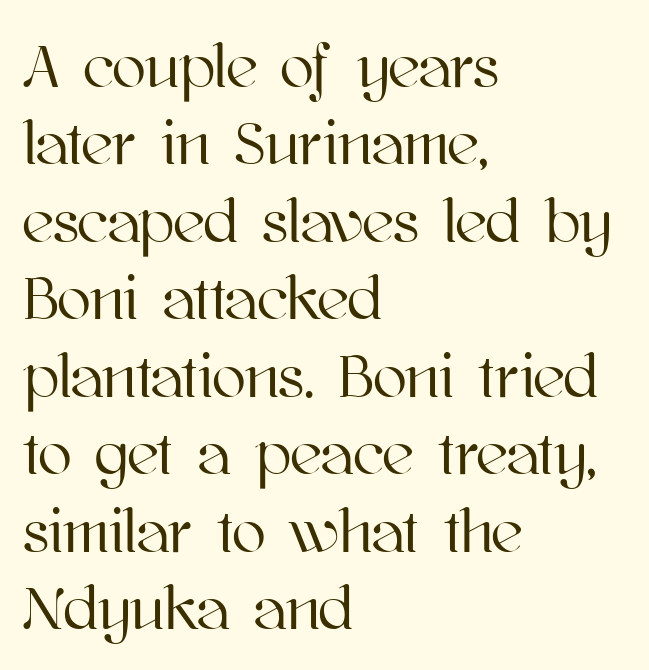
The image shows 62 px text type, upright; set left-aligned, normal line spacing (1.25x), normal letter spacing, not underlined; high stroke contrast and a medium x-height.
